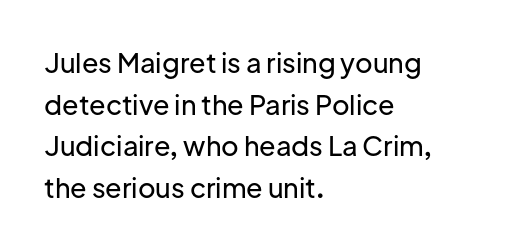
{"italic": "no", "underline": "no", "align": "left", "line_spacing": "normal", "line_spacing_ratio": 1.54, "letter_spacing": "normal", "letter_spacing_em": 0.0, "glyph_px": 27}
